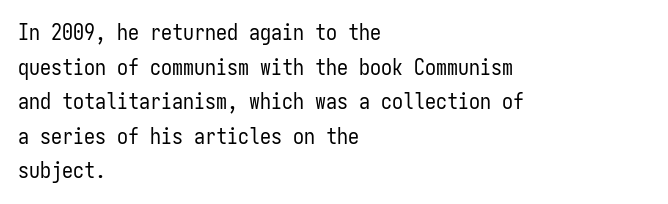
Which margin do the lines hug? The left one — the right edge is uneven. This is roman type, the default non-slanted kind. Summary of vertical rhythm: regular, with standard interline spacing. These glyphs show unthickened strokes, regular width or finer. The rendering keeps characters at their native spacing. The gap between lines stays unmarked.
